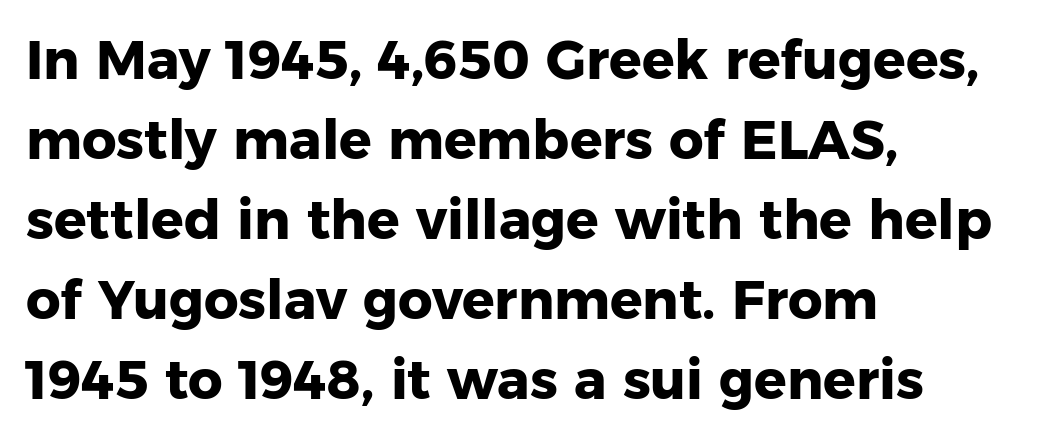
{"serif": "no", "italic": "no", "bold": "yes", "weight": "heavy", "width": "normal", "stroke_contrast": "low", "x_height": "medium", "monospaced": "no", "underline": "no", "align": "left", "line_spacing": "normal", "line_spacing_ratio": 1.48, "letter_spacing": "normal", "letter_spacing_em": 0.0, "glyph_px": 54}
